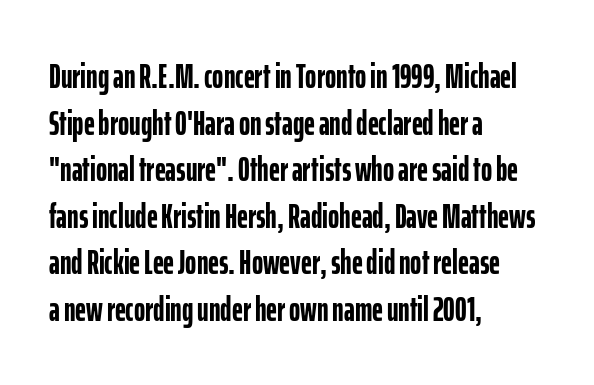
The face used here is proportionally spaced, like ordinary book or web type. Spacing between characters is what you'd get straight out of the box. Is this a sans? Yes — the strokes have no serifs. How heavy is the stroke? Heavy — this is a bold. The lines sit at an ordinary, default distance from one another. Decoration check: the copy has no underline.
